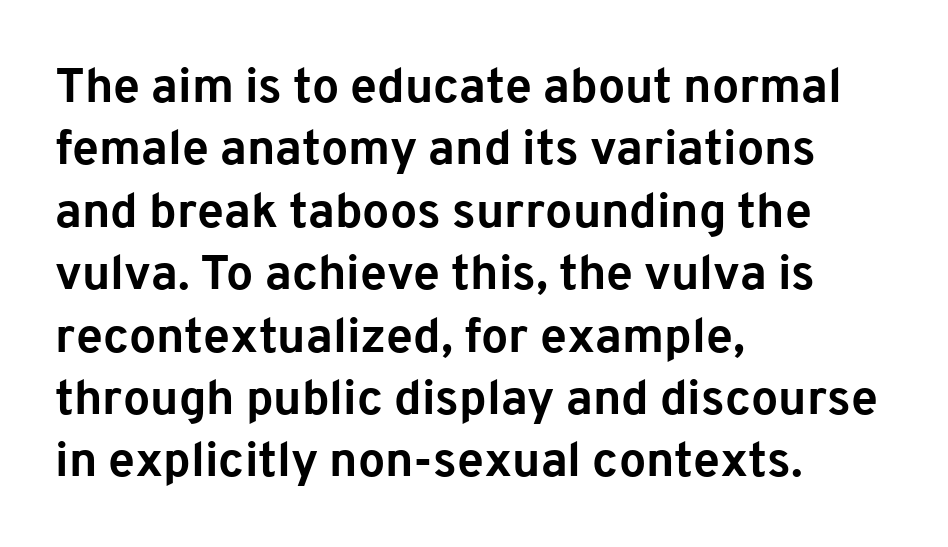
The image shows 48 px bold sans-serif type, upright; set left-aligned, normal line spacing (1.3x), normal letter spacing, not underlined; low stroke contrast and a medium x-height.
